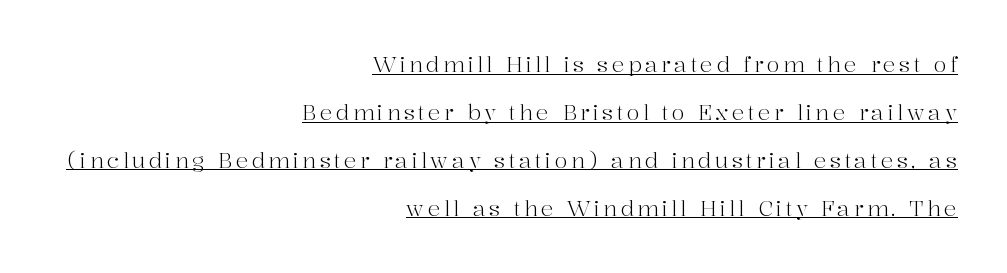
The image shows 21 px text type, upright; set right-aligned, loose line spacing (2.28x), underlined.
